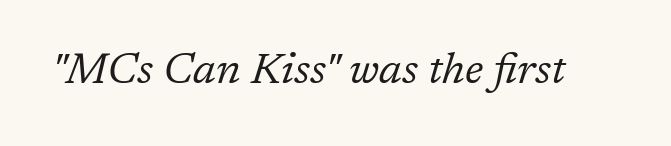
Q: Is the text bold? A: No.
Q: Is the text italic (slanted)? A: Yes, it leans right by about 17 degrees.
Q: Is the typeface a serif or a sans-serif typeface? A: Serif.
Q: Is the text underlined? A: No.
Q: Is the spacing between letters normal or unusually wide? A: Normal.
Q: Width (condensed, normal, or wide)? A: Normal.
Q: Stroke contrast? A: Low.
Q: x-height? A: Medium.
Q: Monospaced? A: No.
